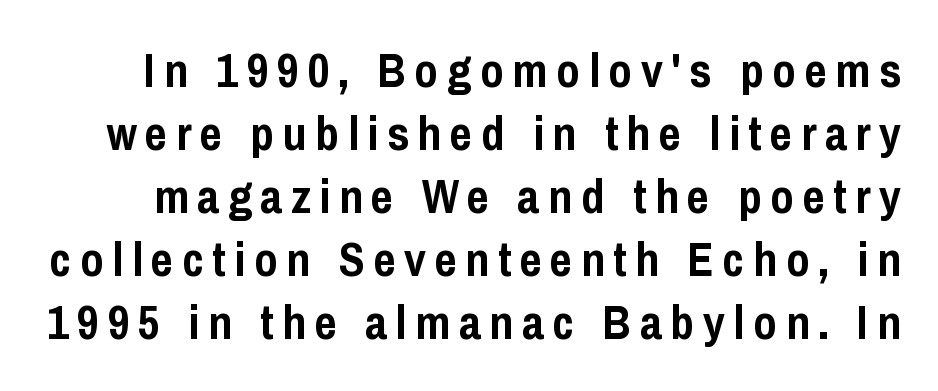
The image shows 48 px semibold, condensed sans-serif type, upright; set normal line spacing (1.31x), not underlined; low stroke contrast and a medium x-height.
